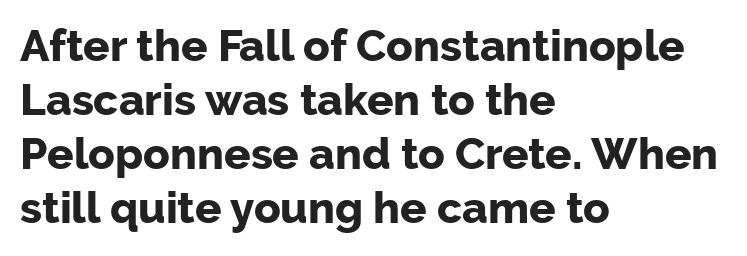
Q: Is the text bold? A: Yes.
Q: Is the text italic (slanted)? A: No, it is upright.
Q: Is the typeface a serif or a sans-serif typeface? A: Sans-serif.
Q: Is the text underlined? A: No.
Q: How is the paragraph aligned? A: Left-aligned.
Q: Is the spacing between letters normal or unusually wide? A: Normal.
Q: Width (condensed, normal, or wide)? A: Normal.
Q: Stroke contrast? A: Low.
Q: x-height? A: Medium.
Q: Monospaced? A: No.
